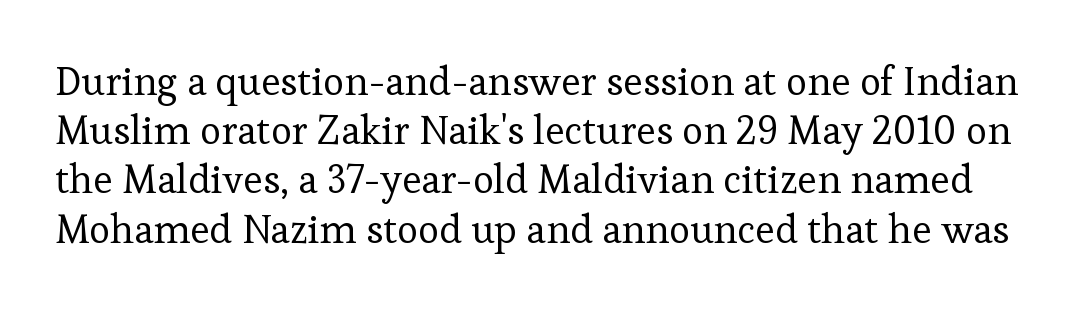
{"serif": "yes", "italic": "no", "bold": "no", "weight": "regular", "width": "normal", "stroke_contrast": "low", "x_height": "medium", "monospaced": "no", "underline": "no", "line_spacing_ratio": 1.23, "letter_spacing": "normal", "letter_spacing_em": 0.0, "glyph_px": 40}
